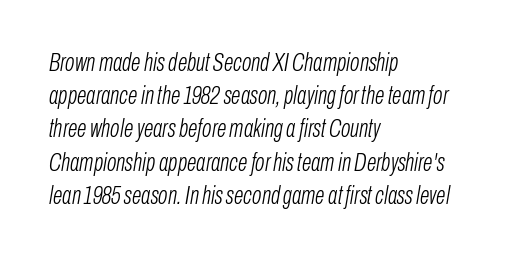
{"italic": "yes", "lean": "right", "slant_degrees": 10, "bold": "no", "underline": "no", "align": "left", "line_spacing": "normal", "line_spacing_ratio": 1.33, "letter_spacing": "normal", "letter_spacing_em": 0.0, "glyph_px": 25}
